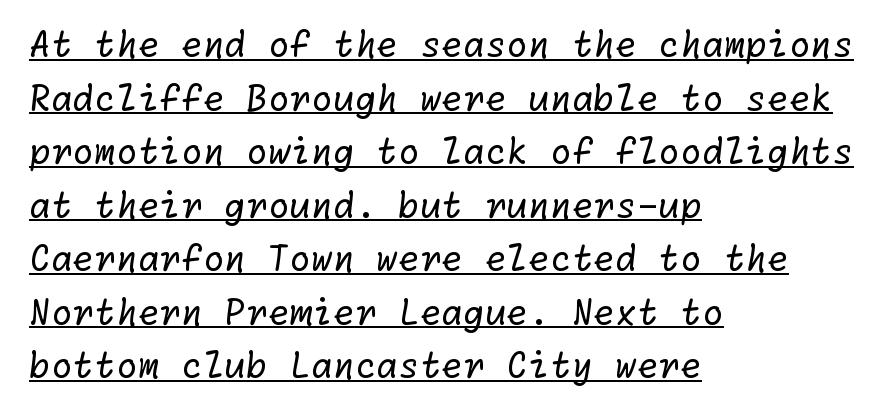
{"serif": "no", "bold": "no", "weight": "regular", "width": "normal", "stroke_contrast": "low", "x_height": "medium", "underline": "yes", "align": "left", "line_spacing": "normal", "line_spacing_ratio": 1.53, "letter_spacing": "normal", "letter_spacing_em": 0.0, "glyph_px": 35}
